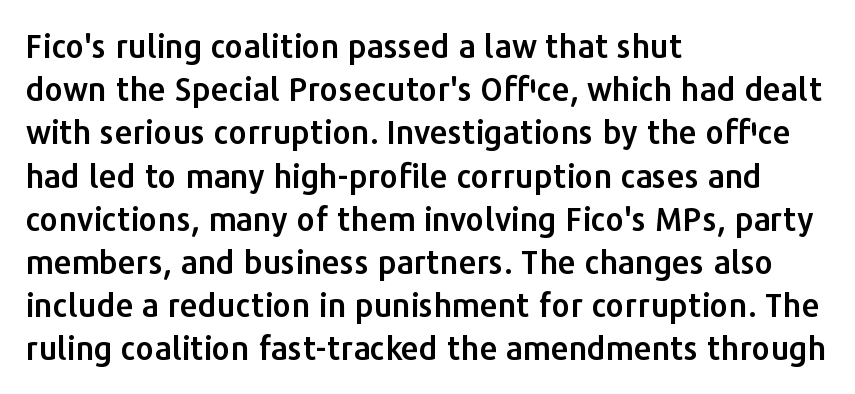
Quick note: underline off. Proportional: the letters do not fall into vertical columns. Leftover space on each line is placed entirely after the last word. These lines are composed in type without serifs.
